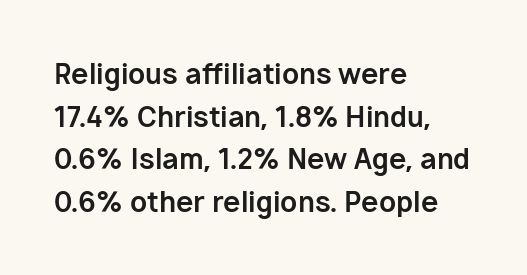
The image shows 28 px bold sans-serif type, upright; set left-aligned, normal line spacing (1.52x), normal letter spacing, not underlined; low stroke contrast and a medium x-height.
